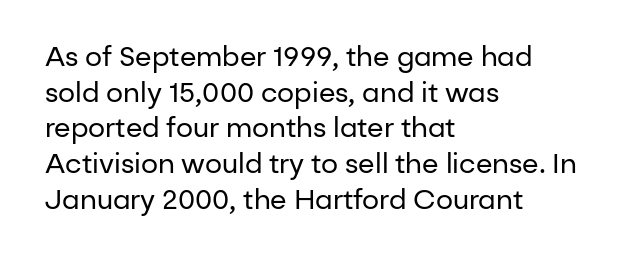
The image shows 27 px text type, upright; set left-aligned, normal line spacing (1.32x), normal letter spacing, not underlined.
